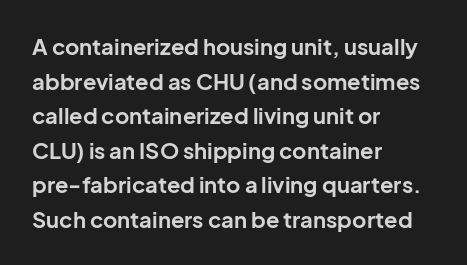
{"italic": "no", "bold": "yes", "underline": "no", "align": "left", "line_spacing": "normal", "line_spacing_ratio": 1.57, "letter_spacing": "normal", "letter_spacing_em": 0.0, "glyph_px": 22}
